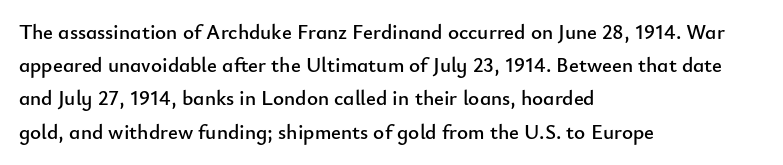
Q: Is the text italic (slanted)? A: No, it is upright.
Q: Is the text underlined? A: No.
Q: How is the paragraph aligned? A: Left-aligned.
Q: Is the spacing between letters normal or unusually wide? A: Normal.
Q: Is the spacing between lines tight, normal or loose? A: Normal.
